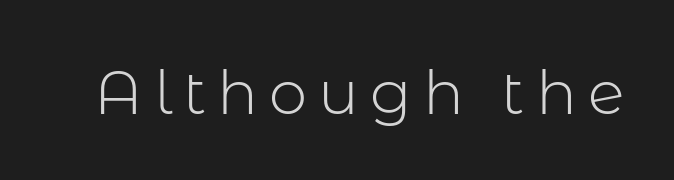
Posture: straight, roman, zero tilt. These lines are rendered in a variable-pitch font. Bold? No — there's no thickening of the strokes. Rule under the text: the space is simply empty. What kind of face is this? One without serifs — a sans.
